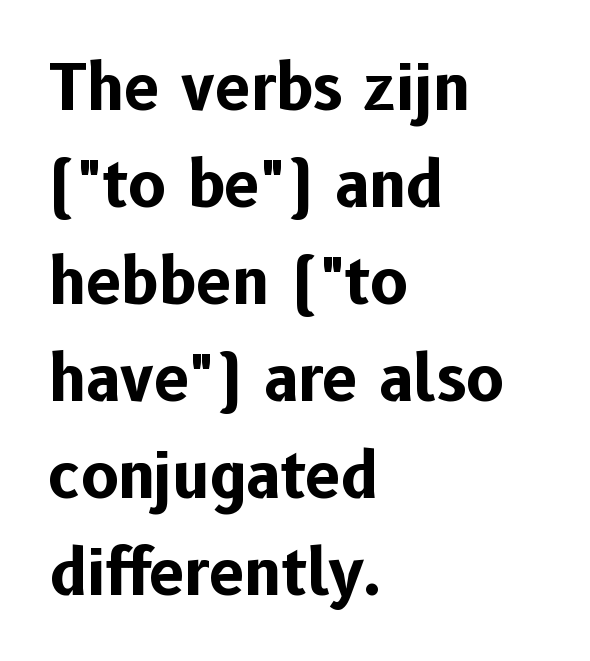
The image shows 63 px bold sans-serif type, upright; set left-aligned, normal line spacing (1.54x), normal letter spacing, not underlined; low stroke contrast and a medium x-height.
